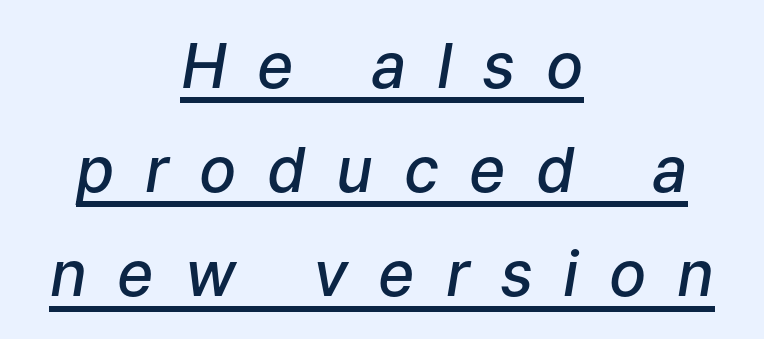
{"italic": "yes", "lean": "right", "slant_degrees": 9, "bold": "semi", "weight": "semibold", "width": "normal", "stroke_contrast": "low", "x_height": "medium", "monospaced": "no", "underline": "yes", "align": "center", "line_spacing": "normal", "line_spacing_ratio": 1.68, "letter_spacing": "wide", "letter_spacing_em": 0.49, "glyph_px": 62}
